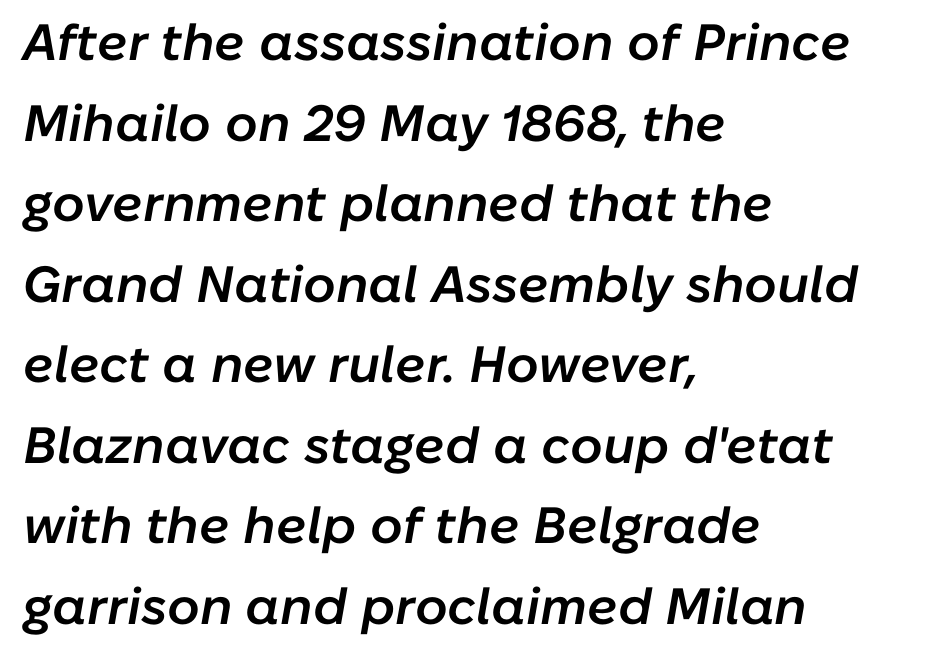
{"italic": "yes", "lean": "right", "slant_degrees": 10, "bold": "semi", "weight": "semibold", "width": "normal", "stroke_contrast": "low", "x_height": "medium", "monospaced": "no", "underline": "no", "align": "left", "line_spacing": "normal", "line_spacing_ratio": 1.58, "letter_spacing": "normal", "letter_spacing_em": 0.0, "glyph_px": 51}
